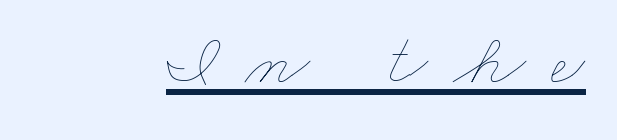
Q: Is the text bold? A: No.
Q: Is the text underlined? A: Yes.
Q: Is the spacing between letters normal or unusually wide? A: Unusually wide.
Q: Width (condensed, normal, or wide)? A: Wide.
Q: Stroke contrast? A: Low.
Q: x-height? A: Small.
Q: Monospaced? A: No.
